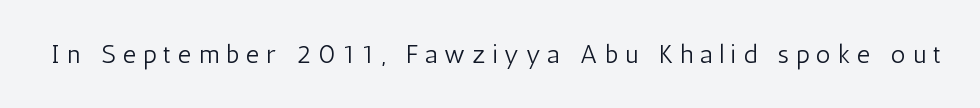
Q: Is the text bold? A: No.
Q: Is the text italic (slanted)? A: No, it is upright.
Q: Is the text underlined? A: No.
Q: Is the spacing between letters normal or unusually wide? A: Unusually wide.
